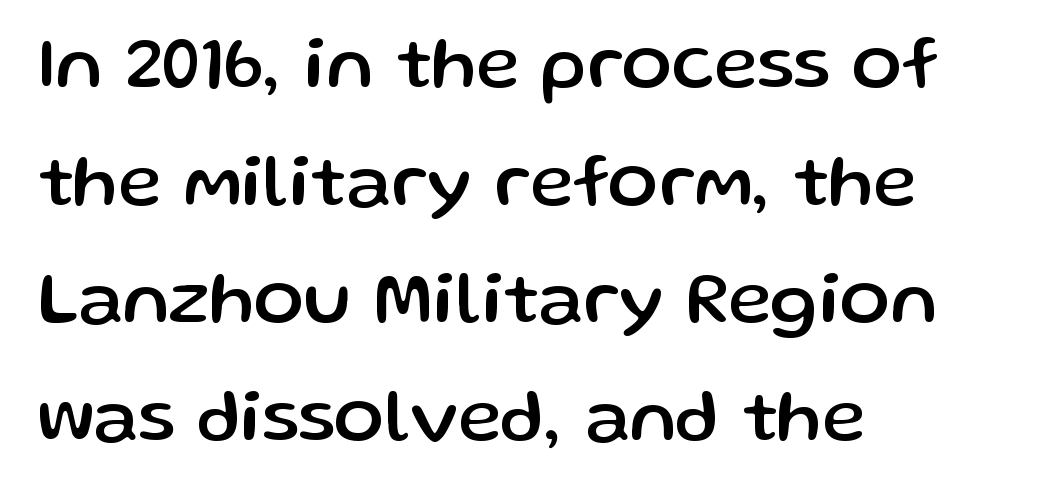
This sample uses plain, unmodified letter spacing. Teacher's note: observe the even left margin — that is flush-left alignment. Proportional: the letters do not fall into vertical columns. Is this a sans? Yes — the strokes have no serifs. The vertical gap from one line to the next is medium.
